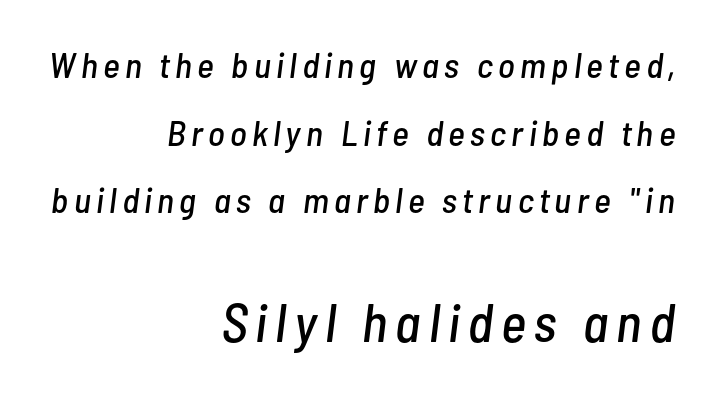
These lines are rendered in a variable-pitch font. The following chunk of copy outweighs the initial chunk in type size. Layout note: lines flush right. Italic: yes, the glyphs are oblique. Clear beneath every line of the passage.
